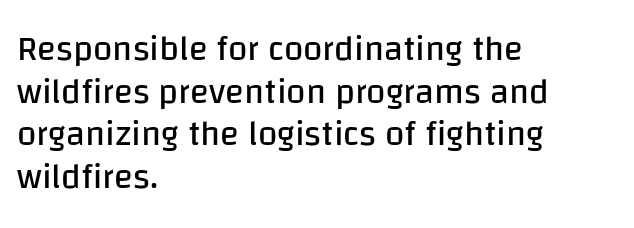
Q: Is the text bold? A: No.
Q: Is the text italic (slanted)? A: No, it is upright.
Q: Is the typeface a serif or a sans-serif typeface? A: Sans-serif.
Q: Is the text underlined? A: No.
Q: How is the paragraph aligned? A: Left-aligned.
Q: Is the spacing between letters normal or unusually wide? A: Normal.
Q: Width (condensed, normal, or wide)? A: Normal.
Q: Stroke contrast? A: Low.
Q: x-height? A: Large.
Q: Monospaced? A: No.
